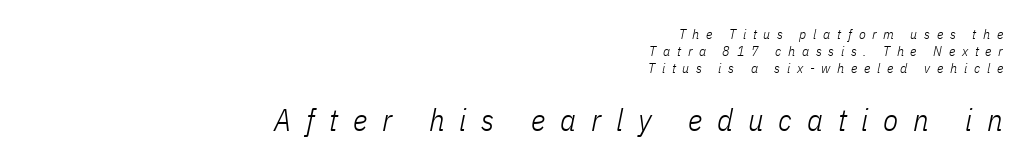
Q: Is the text bold? A: No.
Q: Is the text italic (slanted)? A: Yes, it leans right by about 11 degrees.
Q: Is the text underlined? A: No.
Q: How is the paragraph aligned? A: Right-aligned.
Q: Is the spacing between letters normal or unusually wide? A: Unusually wide.
Q: Which block of text is set in a larger size, the first (top) or the second (bottom)? A: The second (bottom) one.
Q: Width (condensed, normal, or wide)? A: Condensed.
Q: Stroke contrast? A: Low.
Q: x-height? A: Medium.
Q: Monospaced? A: No.
